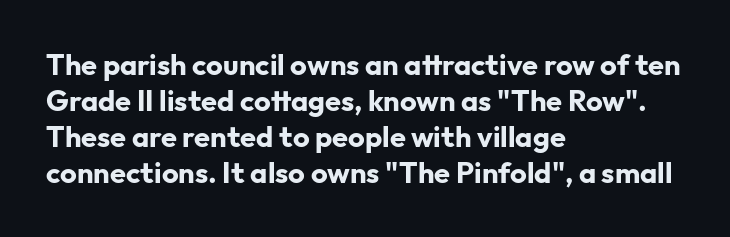
Q: Is the text bold? A: Yes.
Q: Is the text italic (slanted)? A: No, it is upright.
Q: Is the typeface a serif or a sans-serif typeface? A: Sans-serif.
Q: Is the text underlined? A: No.
Q: How is the paragraph aligned? A: Left-aligned.
Q: Is the spacing between letters normal or unusually wide? A: Normal.
Q: Width (condensed, normal, or wide)? A: Normal.
Q: Stroke contrast? A: Low.
Q: x-height? A: Medium.
Q: Monospaced? A: No.
